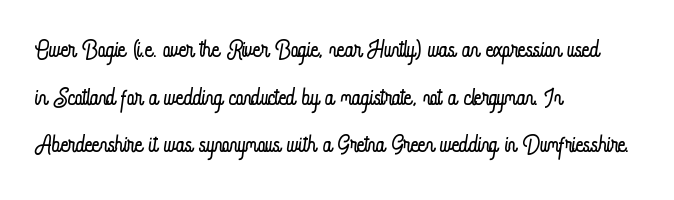
{"bold": "no", "weight": "light", "width": "condensed", "stroke_contrast": "low", "x_height": "small", "monospaced": "no", "underline": "no", "align": "left", "line_spacing": "normal", "line_spacing_ratio": 1.44, "letter_spacing": "normal", "letter_spacing_em": 0.0, "glyph_px": 33}
